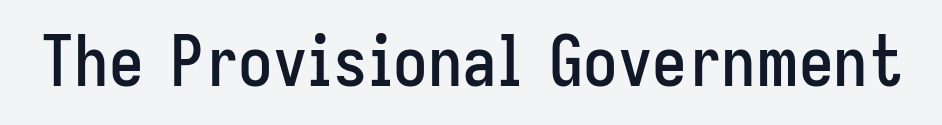
Q: Is the text italic (slanted)? A: No, it is upright.
Q: Is the typeface a serif or a sans-serif typeface? A: Sans-serif.
Q: Is the text underlined? A: No.
Q: Is the spacing between letters normal or unusually wide? A: Normal.
Q: Width (condensed, normal, or wide)? A: Condensed.
Q: Stroke contrast? A: Low.
Q: x-height? A: Medium.
Q: Monospaced? A: No.
